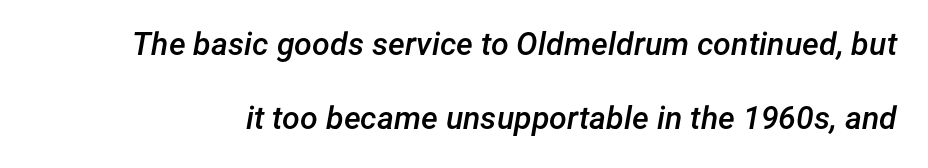
These words are printed semibold, heavier than regular yet not bold. Looking at the ascenders, they clearly lean. Do the characters align in a grid? No, the font is proportional. If you measured baseline to baseline, you'd find a long distance.
